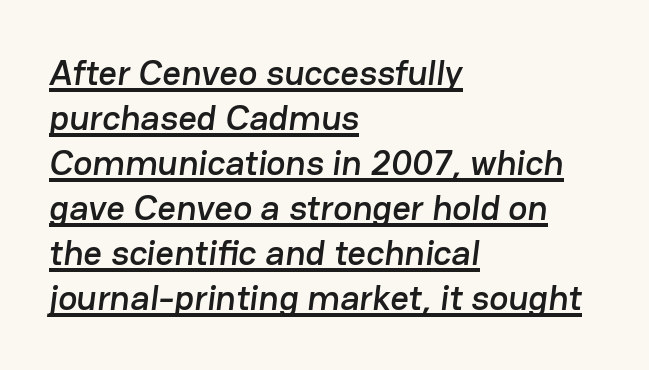
Descenders here cross a horizontal rule under the line. Spacing verdict: proportional, widths tailored to each character. This rendering uses left alignment, leaving the right contour irregular. One glance says typical: line gaps are just what's usual. Does the type have serifs? No, each stem ends abruptly.
